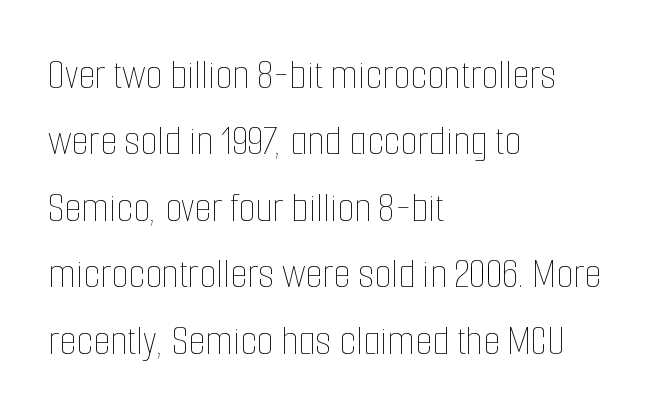
{"italic": "no", "bold": "no", "weight": "thin", "width": "condensed", "stroke_contrast": "low", "x_height": "medium", "monospaced": "no", "underline": "no", "align": "left", "line_spacing": "normal", "line_spacing_ratio": 1.51, "letter_spacing": "normal", "letter_spacing_em": 0.0, "glyph_px": 44}
